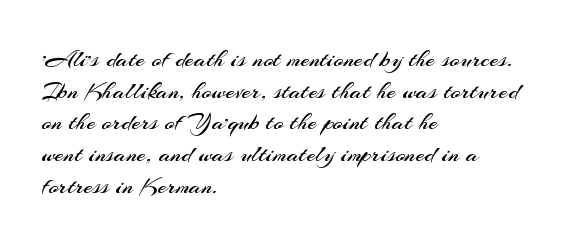
{"bold": "no", "underline": "no", "align": "left", "line_spacing_ratio": 1.22, "letter_spacing": "normal", "letter_spacing_em": 0.0, "glyph_px": 26}
